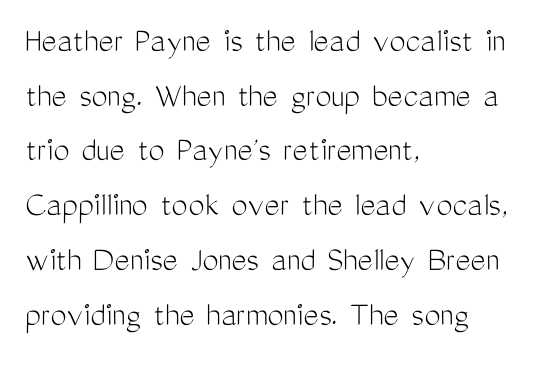
The image shows 36 px light, condensed sans-serif type, upright; set left-aligned, normal line spacing (1.52x), normal letter spacing, not underlined; medium stroke contrast and a medium x-height.
